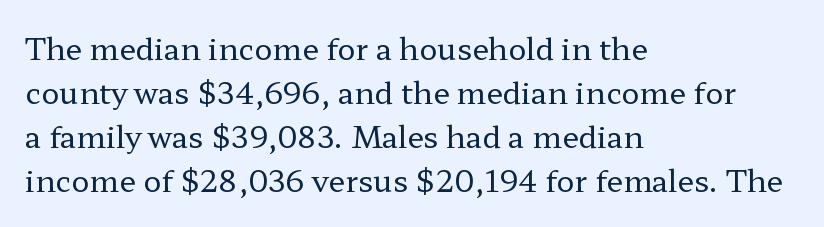
The image shows 30 px regular-weight, wide serif type, upright; set left-aligned, normal line spacing (1.47x), normal letter spacing, not underlined; low stroke contrast and a medium x-height.
